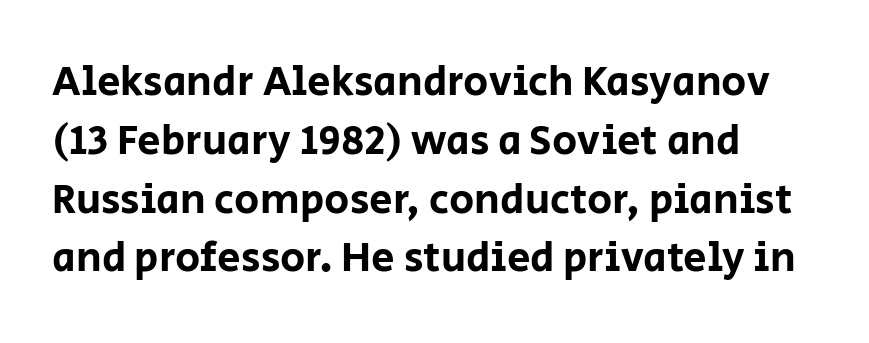
Regarding serifs, this sample does without them. Does extra space separate the letters? No, they use regular spacing. The rendering uses natural spacing where letterforms have individual widths. Posture: upright roman. Regular leading. Lines of text with bare space underneath.
